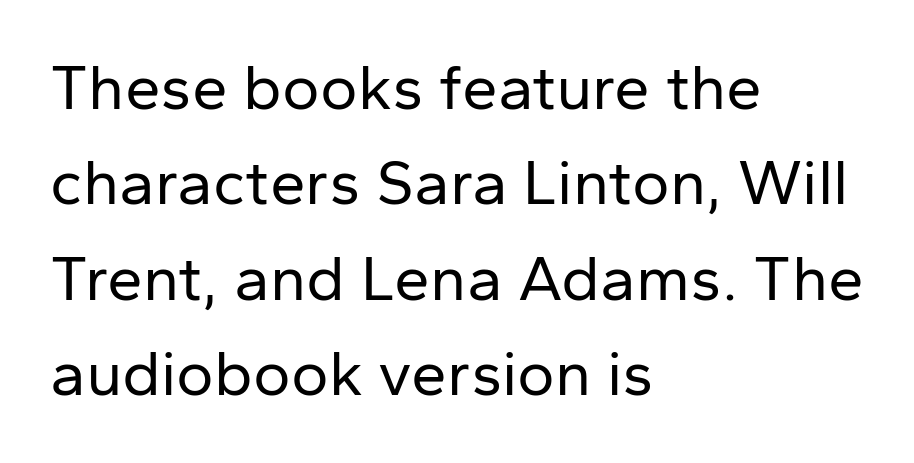
The image shows 64 px regular-weight sans-serif type, upright; set left-aligned, normal line spacing (1.49x), normal letter spacing, not underlined; low stroke contrast and a medium x-height.
